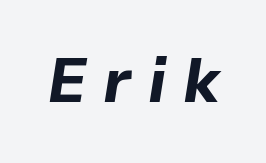
Q: Is the text bold? A: Yes.
Q: Is the text italic (slanted)? A: Yes, it leans right by about 9 degrees.
Q: Is the text underlined? A: No.
Q: Is the spacing between letters normal or unusually wide? A: Unusually wide.
Q: Width (condensed, normal, or wide)? A: Normal.
Q: Stroke contrast? A: Low.
Q: x-height? A: Medium.
Q: Monospaced? A: No.
